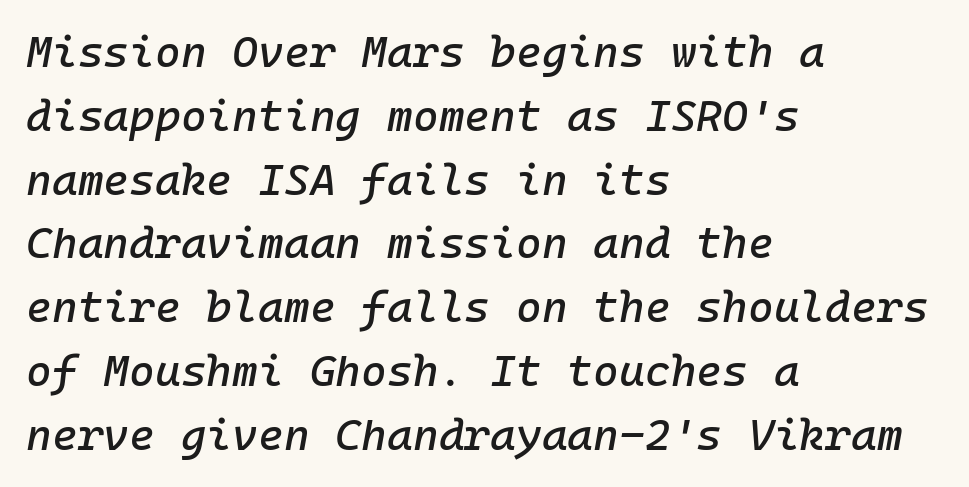
{"italic": "yes", "lean": "right", "slant_degrees": 10, "width": "normal", "stroke_contrast": "low", "x_height": "medium", "monospaced": "yes", "underline": "no", "align": "left", "line_spacing": "normal", "line_spacing_ratio": 1.45, "letter_spacing": "normal", "letter_spacing_em": 0.0, "glyph_px": 44}
